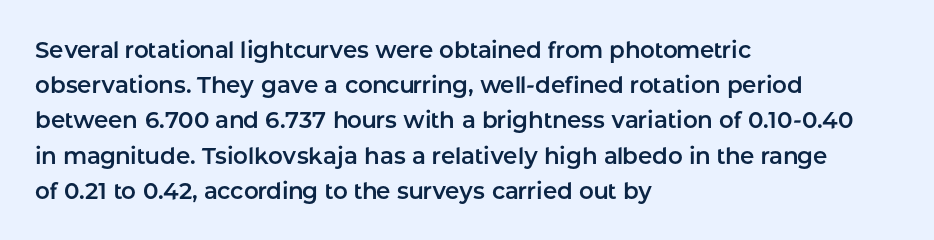
The designer left line spacing at the default. The face used here is rendered with its standard letterfit. The letters stand upright; this is a roman face. The rag falls on the right side of this text block. The words here are not underlined.
